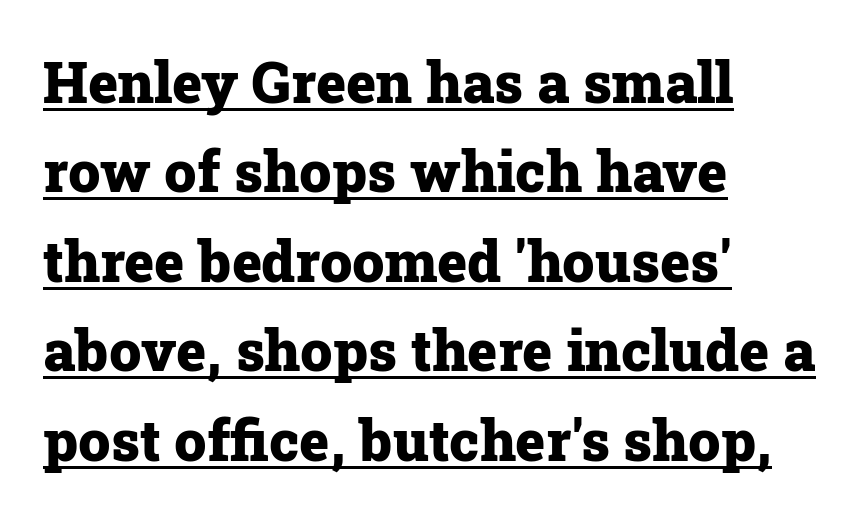
The image shows 57 px heavy serif type, upright; set left-aligned, normal line spacing (1.57x), normal letter spacing, underlined; low stroke contrast and a medium x-height.
